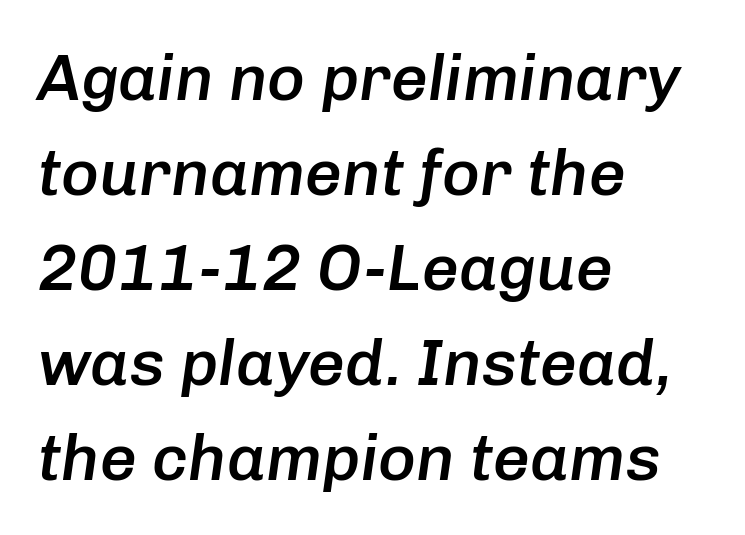
{"italic": "yes", "lean": "right", "slant_degrees": 8, "bold": "semi", "weight": "semibold", "width": "normal", "stroke_contrast": "low", "x_height": "medium", "monospaced": "no", "underline": "no", "align": "left", "line_spacing": "normal", "line_spacing_ratio": 1.46, "letter_spacing": "normal", "letter_spacing_em": 0.0, "glyph_px": 65}
